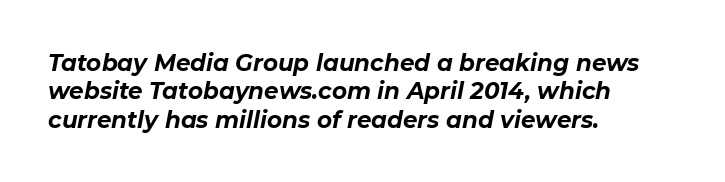
Q: Is the text bold? A: Yes.
Q: Is the text italic (slanted)? A: Yes, it leans right by about 11 degrees.
Q: Is the text underlined? A: No.
Q: How is the paragraph aligned? A: Left-aligned.
Q: Is the spacing between letters normal or unusually wide? A: Normal.
